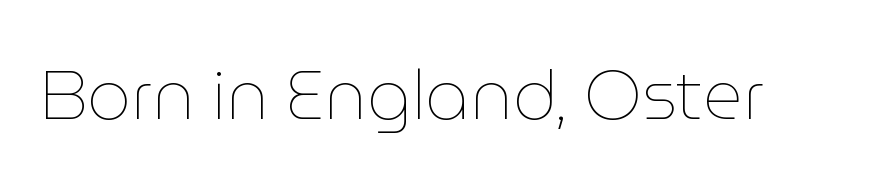
The words here are not underlined. The gaps between neighbouring characters are ordinary and unremarkable. Do the characters align in a grid? No, the font is proportional. Caption: face not bold, strokes unweighted.
